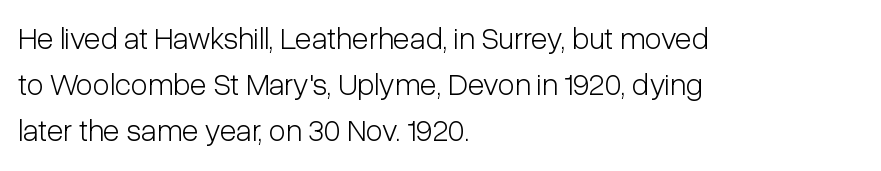
The image shows 31 px light, condensed sans-serif type, upright; set left-aligned, normal line spacing (1.49x), normal letter spacing, not underlined; low stroke contrast and a medium x-height.
